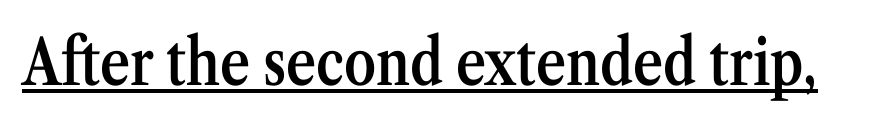
{"serif": "yes", "italic": "no", "bold": "semi", "weight": "semibold", "width": "condensed", "stroke_contrast": "medium", "x_height": "medium", "monospaced": "no", "underline": "yes", "letter_spacing": "normal", "letter_spacing_em": 0.0, "glyph_px": 64}
